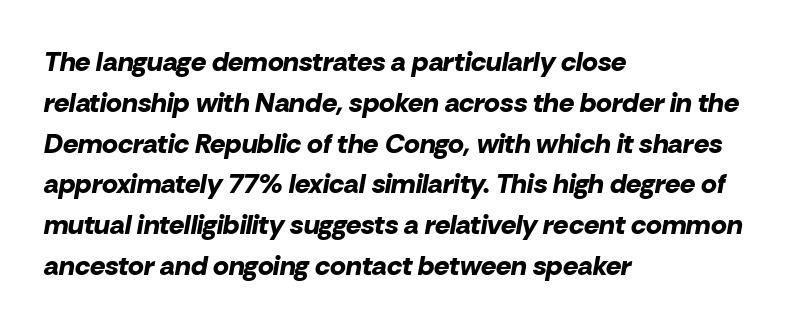
Spacing between characters is what you'd get straight out of the box. Caption: bold face, heavy strokes. Compared with ordinary roman type, these characters are visibly tilted. The gap between lines stays unmarked. Baseline-to-baseline distance is the conventional proportion of letter height.
